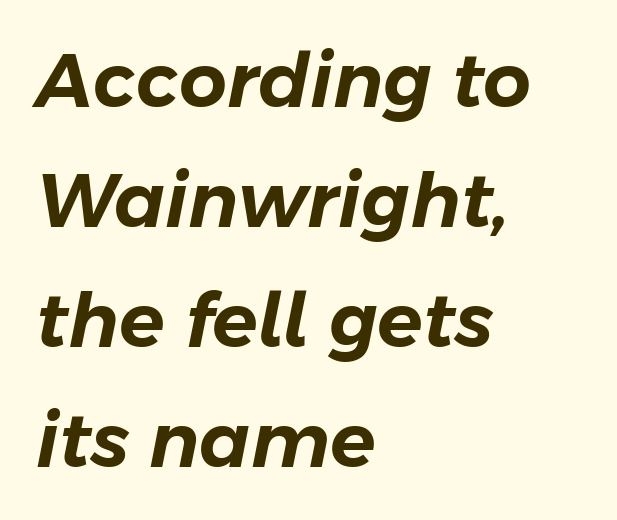
{"italic": "yes", "lean": "right", "slant_degrees": 11, "width": "normal", "stroke_contrast": "low", "x_height": "medium", "monospaced": "no", "underline": "no", "align": "left", "line_spacing": "normal", "line_spacing_ratio": 1.6, "letter_spacing": "normal", "letter_spacing_em": 0.0, "glyph_px": 75}
